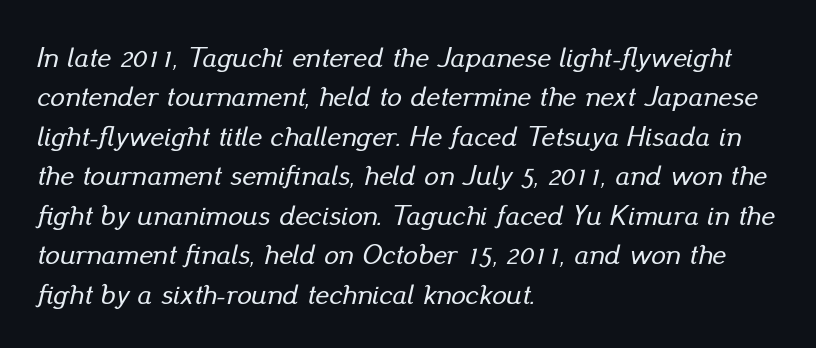
Q: Is the text italic (slanted)? A: Yes, it leans right by about 13 degrees.
Q: Is the text underlined? A: No.
Q: How is the paragraph aligned? A: Left-aligned.
Q: Is the spacing between letters normal or unusually wide? A: Normal.
Q: Is the spacing between lines tight, normal or loose? A: Normal.
Q: Width (condensed, normal, or wide)? A: Normal.
Q: Stroke contrast? A: Low.
Q: x-height? A: Small.
Q: Monospaced? A: No.
